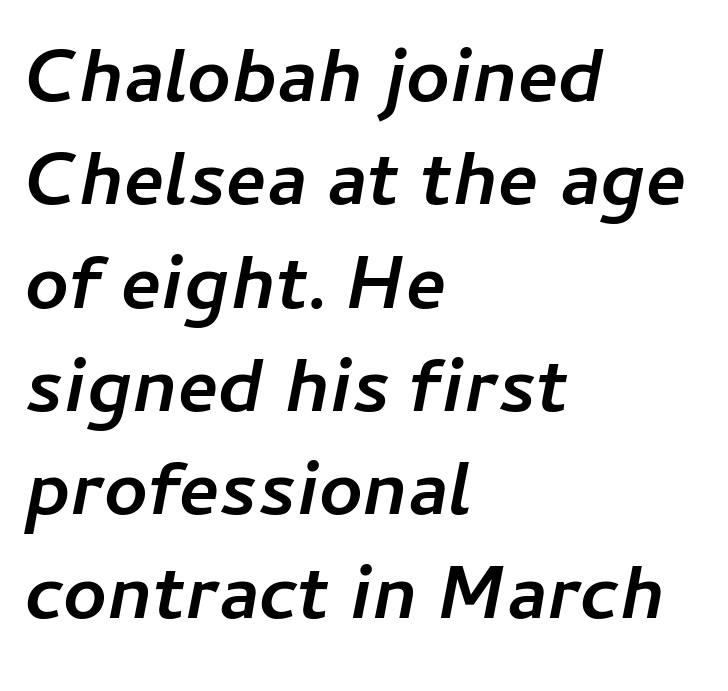
Note the varied advance widths — an 'i' is clearly narrower than an 'm'. The passage shown is not underscored anywhere. What stands out about the letter spacing? Nothing — it is the standard amount. Quick note: italic. Every row of glyphs begins at an identical x-position on the left. You'd pick this weight for a headline — it's a proper bold.
